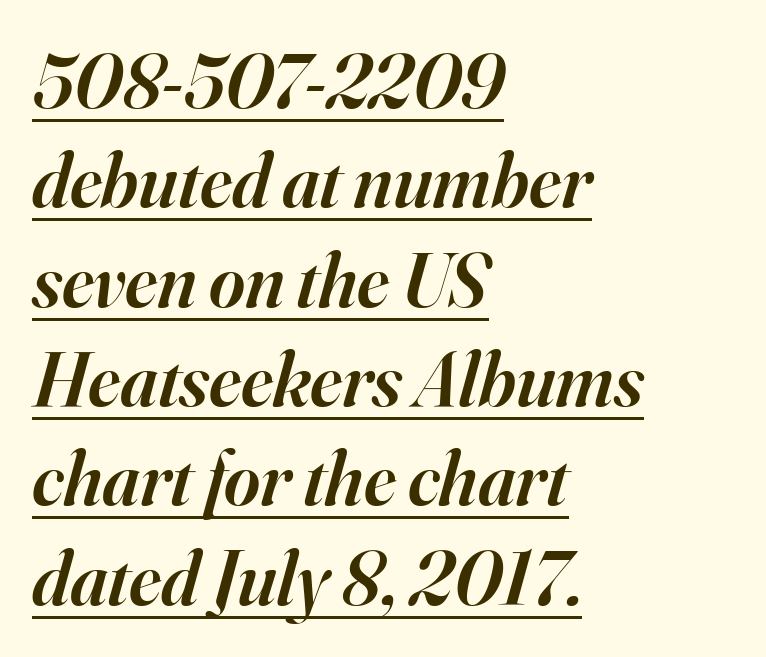
The image shows 77 px semibold serif type, italic (leaning right); set left-aligned, normal line spacing (1.29x), normal letter spacing, underlined; high stroke contrast and a small x-height.
